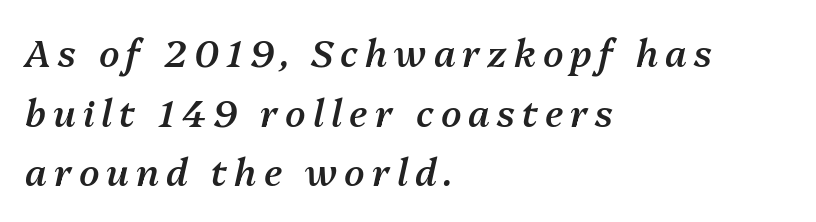
The image shows 37 px semibold type, italic (leaning right); set left-aligned, normal line spacing (1.61x), not underlined; medium stroke contrast and a medium x-height.
